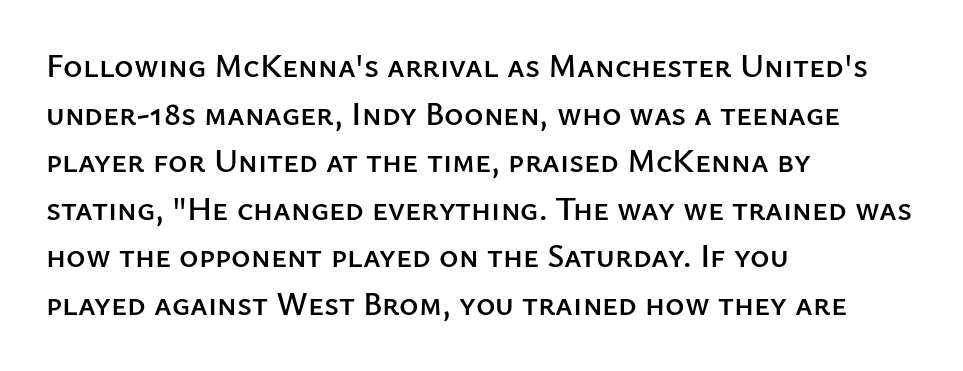
{"serif": "no", "italic": "no", "width": "normal", "stroke_contrast": "low", "x_height": "medium", "monospaced": "no", "underline": "no", "align": "left", "line_spacing": "normal", "line_spacing_ratio": 1.44, "letter_spacing": "normal", "letter_spacing_em": 0.0, "glyph_px": 33}
